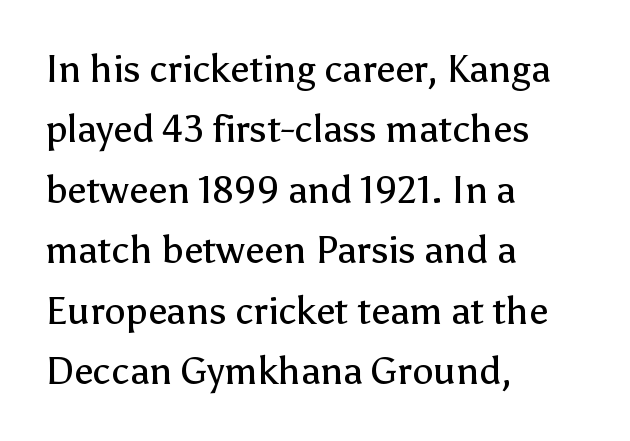
A typesetter would call this proportional, since set widths differ per character. Serif or sans? Sans — the stroke terminals are bare. Visually the block forms a straight wall on the left and a jagged coastline on the right. Honestly, there is no underline to notice here at all. The specimen reads as upright at a glance.
